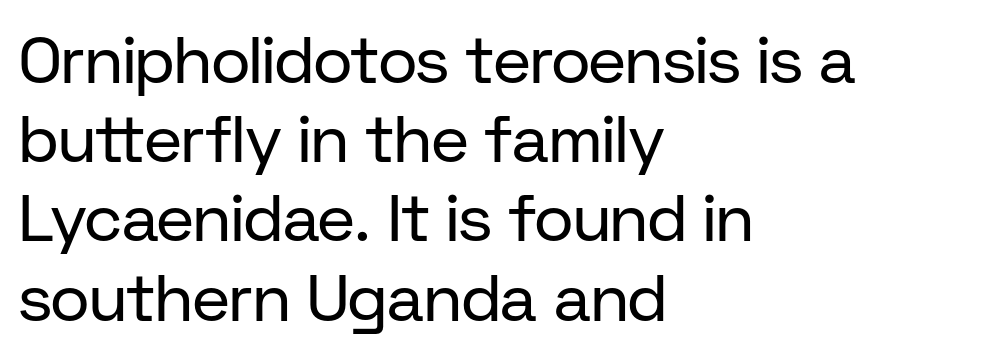
Visually the block forms a straight wall on the left and a jagged coastline on the right. Is this a heavy cut? Hardly; it is regular or lighter. The space directly below the letters is spotless. No italicization has been applied; the sample stays upright.
